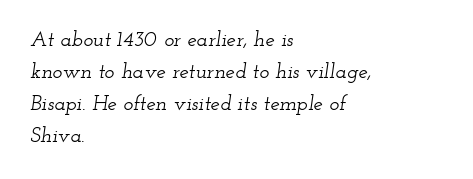
Q: Is the text italic (slanted)? A: Yes, it leans right by about 12 degrees.
Q: Is the text underlined? A: No.
Q: How is the paragraph aligned? A: Left-aligned.
Q: Is the spacing between letters normal or unusually wide? A: Normal.
Q: Is the spacing between lines tight, normal or loose? A: Normal.
